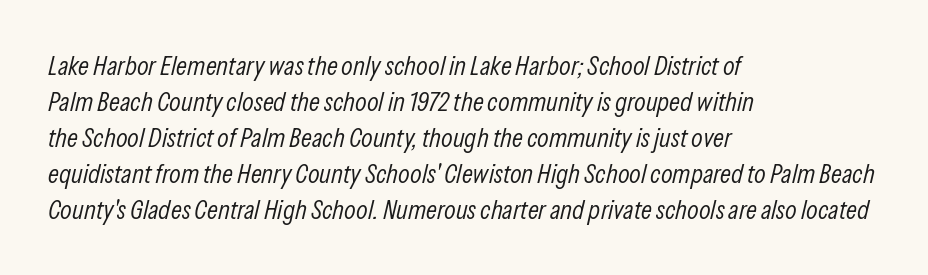
{"italic": "yes", "lean": "right", "slant_degrees": 13, "bold": "no", "underline": "no", "align": "left", "line_spacing": "normal", "line_spacing_ratio": 1.33, "letter_spacing": "normal", "letter_spacing_em": 0.0, "glyph_px": 27}
